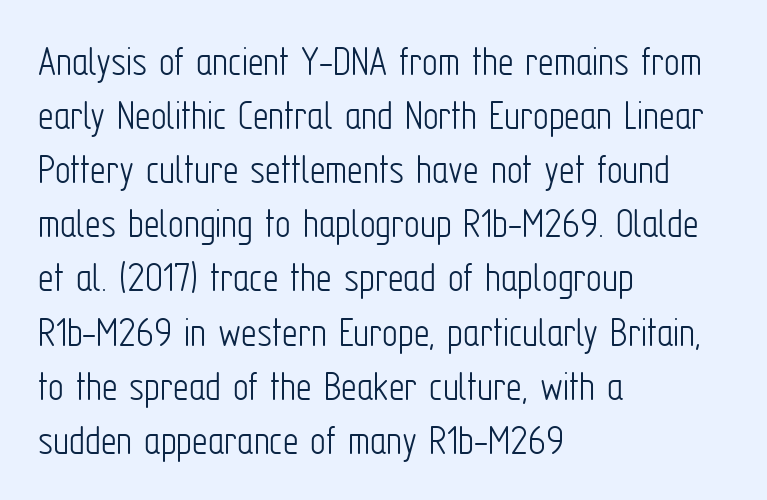
The image shows 44 px light, condensed sans-serif type, upright; set left-aligned, line spacing 1.23x, normal letter spacing, not underlined; low stroke contrast and a medium x-height.
